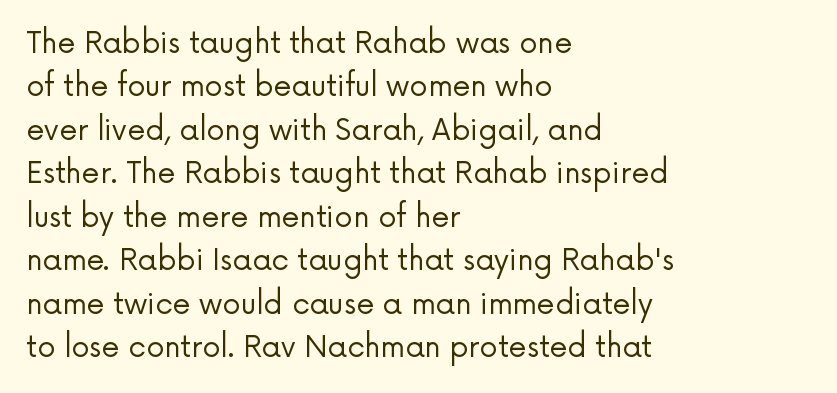
The image shows 29 px regular-weight sans-serif type, upright; set left-aligned, normal line spacing (1.5x), normal letter spacing, not underlined; low stroke contrast and a medium x-height.
